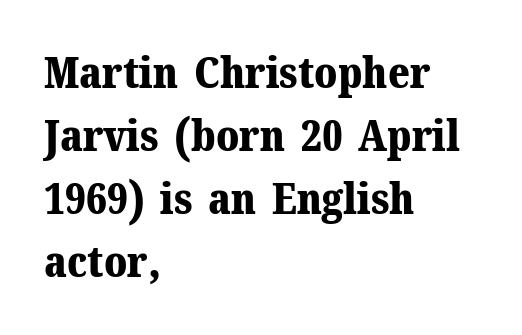
No word sits above an underline. The passage is arranged the way most books set body copy — flush left. Little horizontal feet cap the strokes, marking this as serif type. This sample uses an upright cut, with every glyph sitting square on the baseline. These lines keep a tight, regular rhythm from letter to letter. In terms of weight, the rendering is a true, heavy bold.
